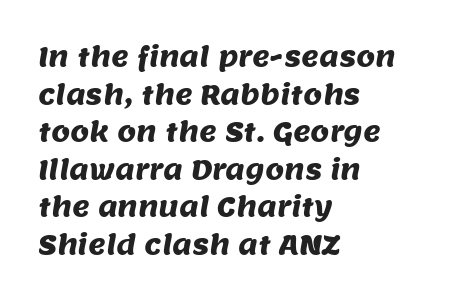
The image shows 27 px text type; set left-aligned, normal line spacing (1.39x), normal letter spacing, not underlined.
